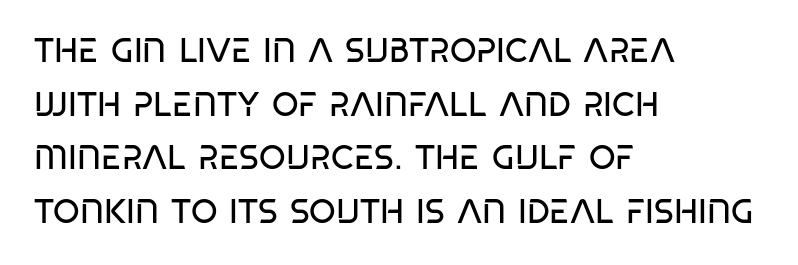
The image shows 34 px regular-weight, condensed sans-serif type, upright; set left-aligned, normal line spacing (1.58x), normal letter spacing, not underlined; low stroke contrast and a large x-height.
